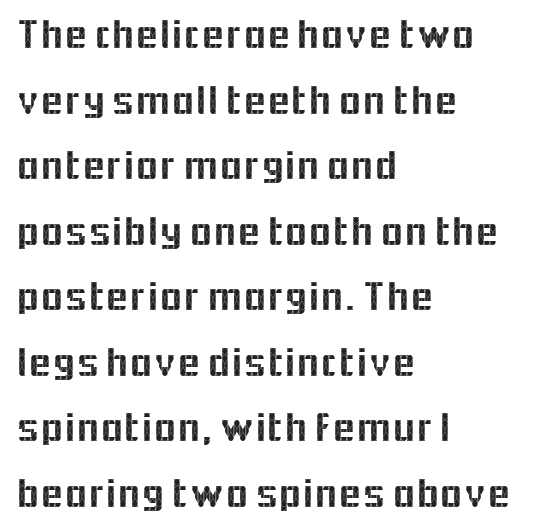
{"serif": "no", "italic": "no", "width": "normal", "x_height": "medium", "monospaced": "no", "underline": "no", "align": "left", "line_spacing": "normal", "line_spacing_ratio": 1.56, "letter_spacing": "normal", "letter_spacing_em": 0.0, "glyph_px": 42}
